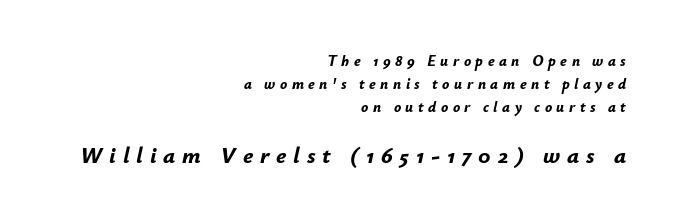
Q: Is the text bold? A: Yes.
Q: Is the text italic (slanted)? A: Yes, it leans right by about 12 degrees.
Q: Is the text underlined? A: No.
Q: How is the paragraph aligned? A: Right-aligned.
Q: Is the spacing between letters normal or unusually wide? A: Unusually wide.
Q: Is the spacing between lines tight, normal or loose? A: Normal.
Q: Which block of text is set in a larger size, the first (top) or the second (bottom)? A: The second (bottom) one.
